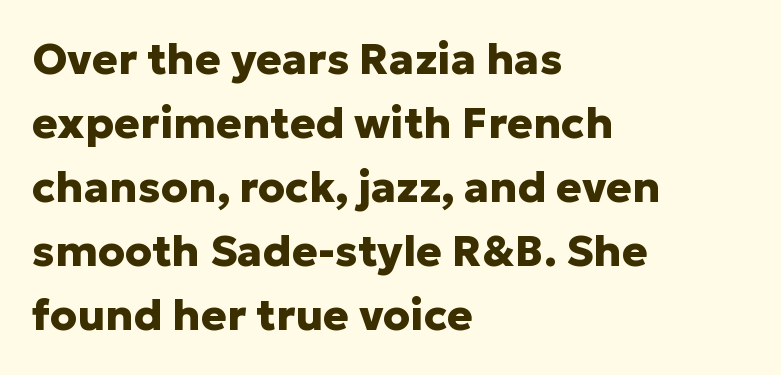
The image shows 43 px heavy sans-serif type, upright; set left-aligned, normal line spacing (1.49x), normal letter spacing, not underlined; low stroke contrast and a medium x-height.
